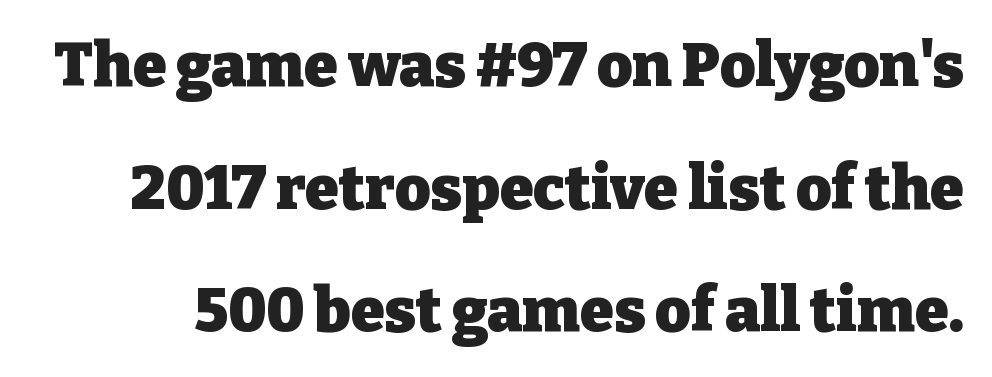
Q: Is the text bold? A: Yes.
Q: Is the text italic (slanted)? A: No, it is upright.
Q: Is the typeface a serif or a sans-serif typeface? A: Serif.
Q: Is the text underlined? A: No.
Q: Is the spacing between letters normal or unusually wide? A: Normal.
Q: Is the spacing between lines tight, normal or loose? A: Loose.
Q: Width (condensed, normal, or wide)? A: Normal.
Q: Stroke contrast? A: Low.
Q: x-height? A: Medium.
Q: Monospaced? A: No.
